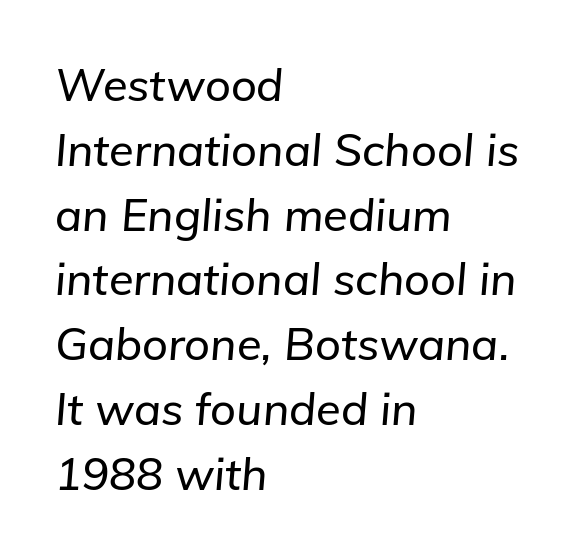
The image shows 45 px text type, italic (leaning right); set left-aligned, normal line spacing (1.44x), normal letter spacing, not underlined; low stroke contrast and a medium x-height.
